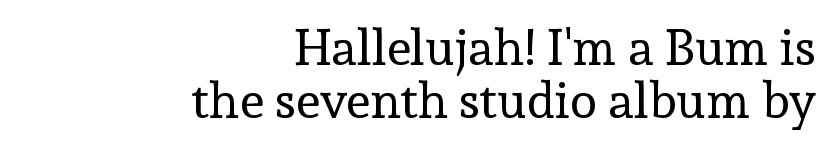
The image shows 50 px regular-weight serif type, upright; set right-aligned, tight line spacing (1.07x), normal letter spacing, not underlined; a medium x-height.
